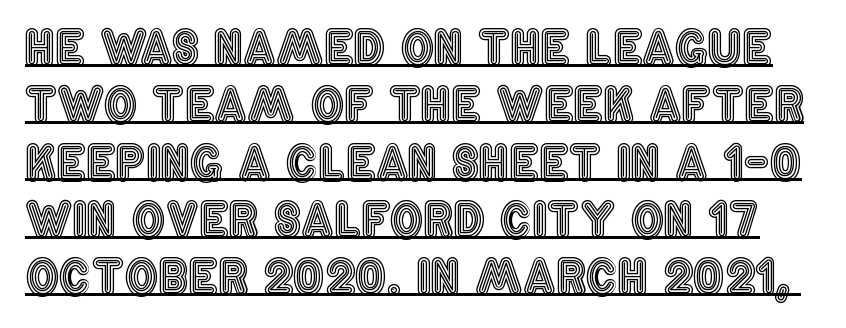
Q: Is the text italic (slanted)? A: No, it is upright.
Q: Is the text underlined? A: Yes.
Q: Is the spacing between letters normal or unusually wide? A: Normal.
Q: Width (condensed, normal, or wide)? A: Condensed.
Q: x-height? A: Large.
Q: Monospaced? A: No.
